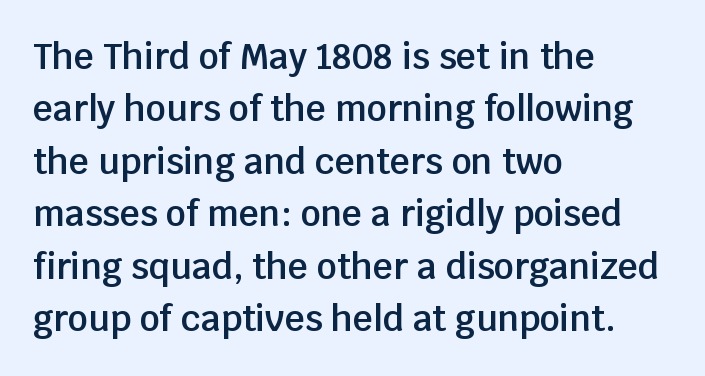
Ordinary non-slanted type is in use. In CSS terms this would be text-align: left. Only glyphs here, with clear space below each row. Bold? Not quite — semibold, heavier than regular but stopping short.
